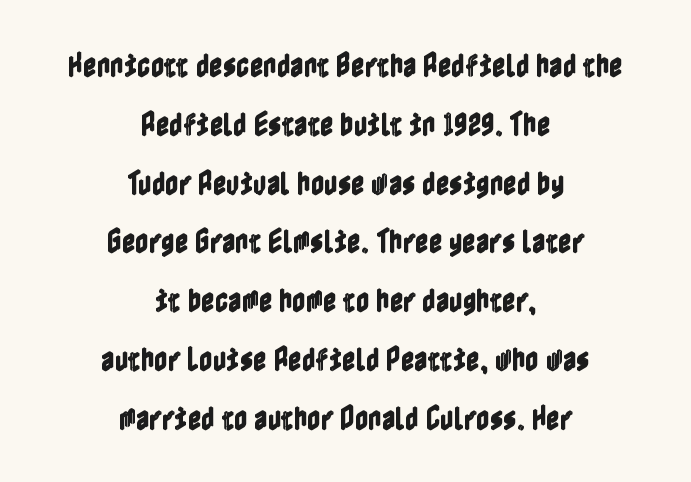
The image shows 26 px text type, upright; set centered, loose line spacing (2.26x), normal letter spacing, not underlined.
